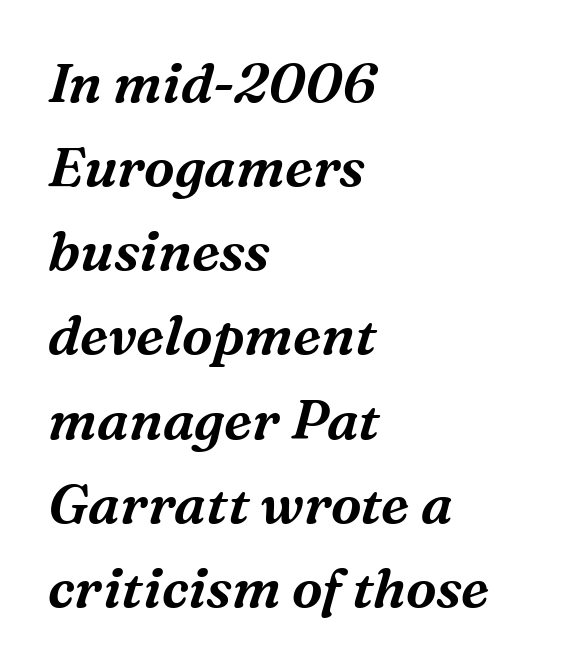
Q: Is the text italic (slanted)? A: Yes, it leans right by about 16 degrees.
Q: Is the typeface a serif or a sans-serif typeface? A: Serif.
Q: Is the text underlined? A: No.
Q: How is the paragraph aligned? A: Left-aligned.
Q: Is the spacing between letters normal or unusually wide? A: Normal.
Q: Is the spacing between lines tight, normal or loose? A: Normal.
Q: Width (condensed, normal, or wide)? A: Normal.
Q: Stroke contrast? A: Medium.
Q: x-height? A: Medium.
Q: Monospaced? A: No.
